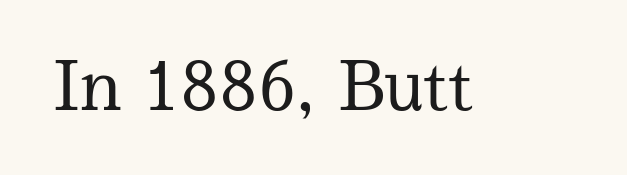
{"serif": "yes", "italic": "no", "bold": "no", "weight": "regular", "width": "normal", "stroke_contrast": "medium", "x_height": "medium", "monospaced": "no", "underline": "no", "letter_spacing": "normal", "letter_spacing_em": 0.0, "glyph_px": 68}
